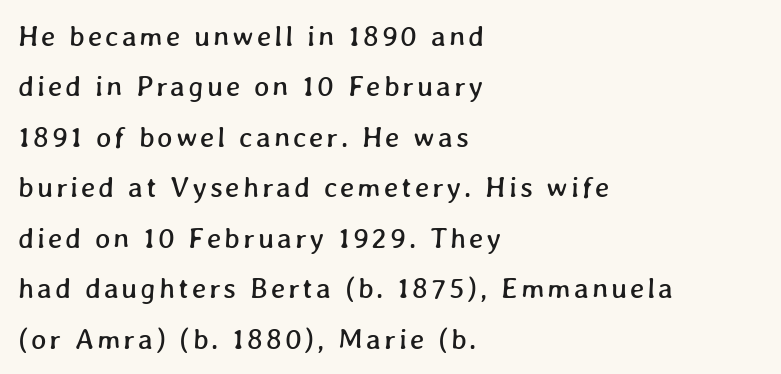
Horizontal alignment here is leftward, the default for most running prose. Each letter keeps its own natural width here, so spacing adapts to shape. Unmarked baselines from the first word to the last.
